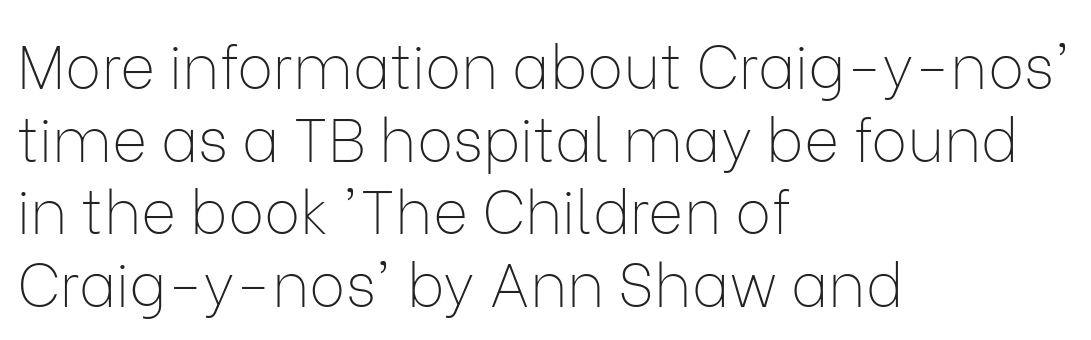
Think of a printed novel: that variable character pitch is what you see here. Unmarked baselines from the first word to the last. Examine the stroke ends and you'll find no serifs. When letters stand straight like this, we call the style roman or upright.
